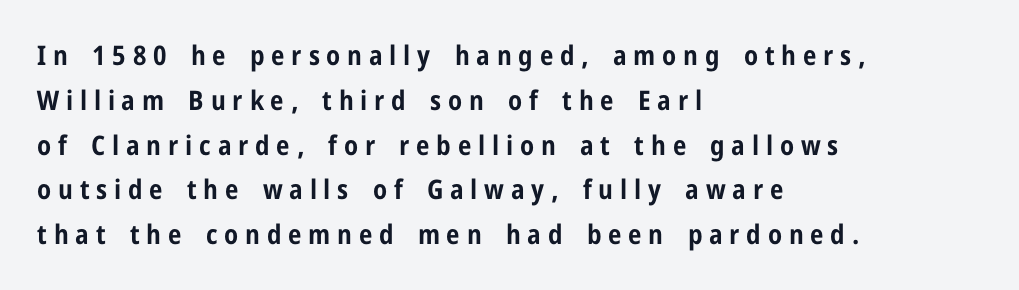
The image shows 27 px bold type, upright; set left-aligned, normal line spacing (1.66x), unusually wide letter spacing (+0.25 em), not underlined.
